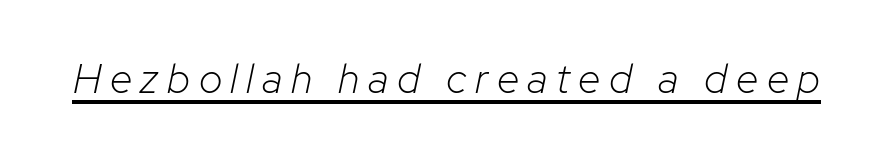
The image shows 41 px light type, italic (leaning right); set unusually wide letter spacing (+0.21 em), underlined; low stroke contrast and a medium x-height.
